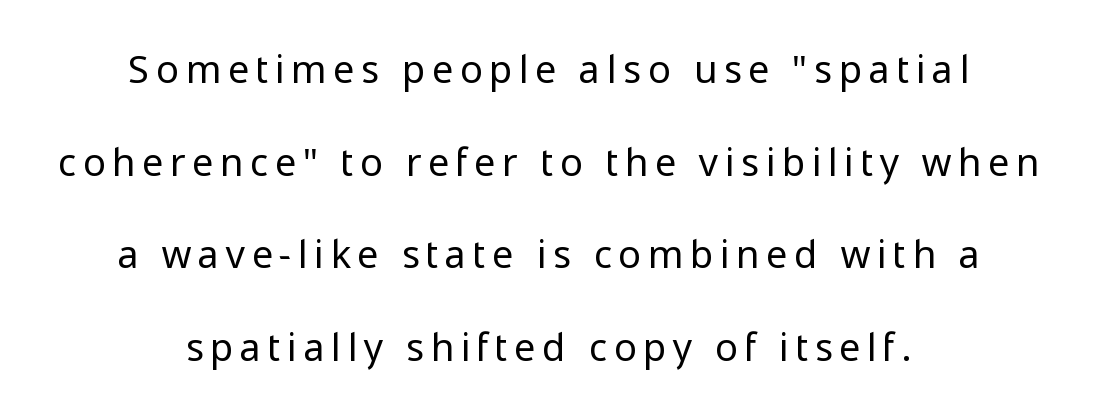
{"serif": "no", "italic": "no", "bold": "no", "weight": "regular", "width": "normal", "stroke_contrast": "low", "x_height": "medium", "monospaced": "no", "underline": "no", "align": "center", "line_spacing": "loose", "line_spacing_ratio": 2.44, "glyph_px": 38}
